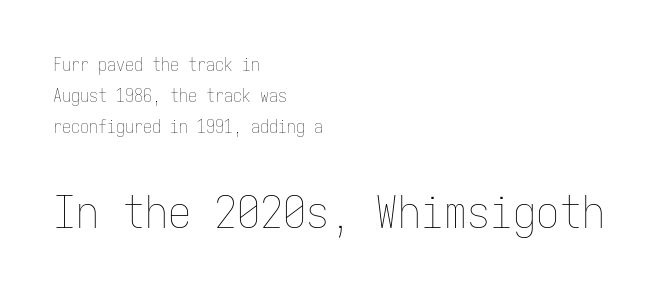
Look at the tracking — it's just the regular setting, nothing added. The strokes carry an ordinary text weight at most. Upright lettering throughout. If you drew a ruler down the left edge, every line would touch it. The space beneath each line is pristine and unruled.
